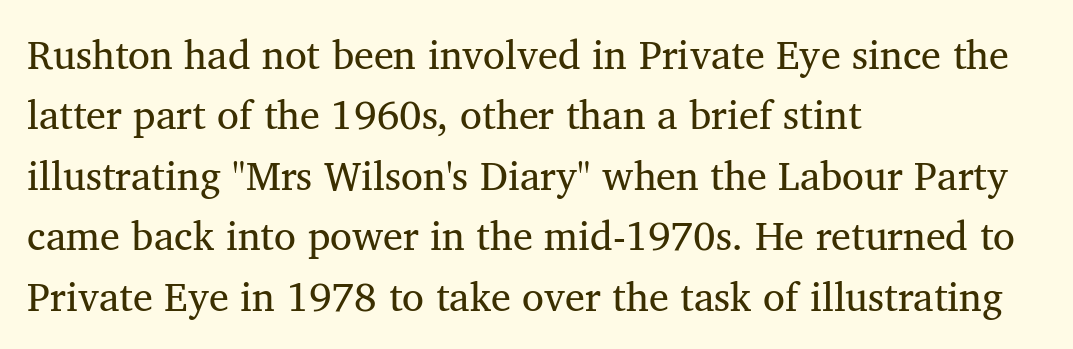
{"serif": "yes", "italic": "no", "bold": "no", "weight": "regular", "width": "normal", "stroke_contrast": "medium", "x_height": "medium", "monospaced": "no", "underline": "no", "align": "left", "line_spacing": "normal", "line_spacing_ratio": 1.51, "letter_spacing": "normal", "letter_spacing_em": 0.0, "glyph_px": 40}
